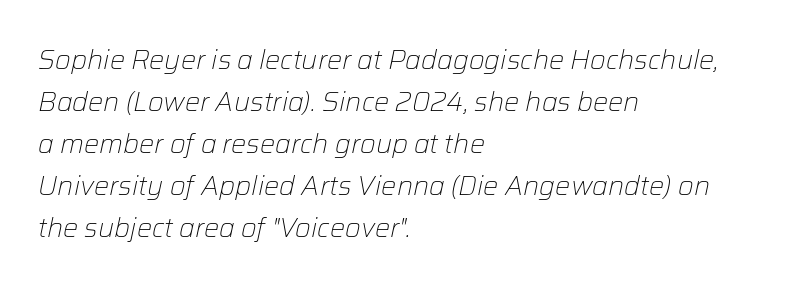
{"italic": "yes", "lean": "right", "slant_degrees": 12, "bold": "no", "underline": "no", "align": "left", "line_spacing": "normal", "line_spacing_ratio": 1.56, "letter_spacing": "normal", "letter_spacing_em": 0.0, "glyph_px": 27}
